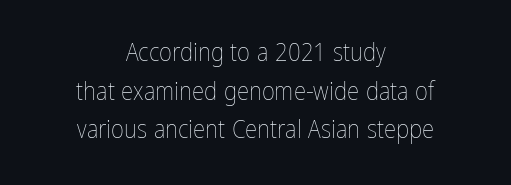
{"italic": "no", "bold": "no", "underline": "no", "align": "center", "line_spacing": "normal", "line_spacing_ratio": 1.55, "letter_spacing": "normal", "letter_spacing_em": 0.0, "glyph_px": 25}
